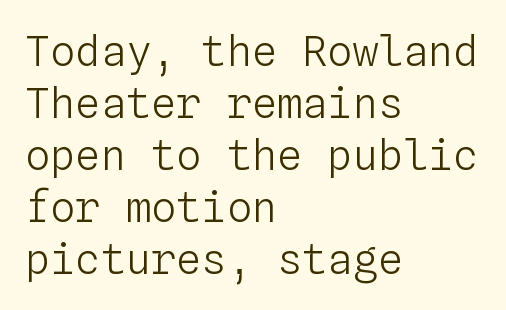
Heft: none added — not bold. Between one letter and the next there's only the usual sliver of space. The lines are quadded left. Lines of text with bare space underneath.
